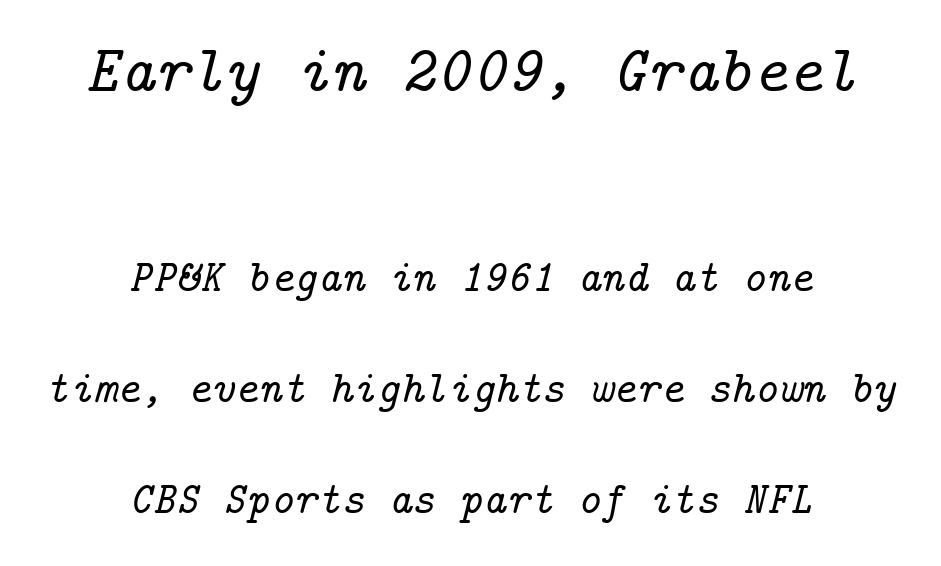
Q: Is the text italic (slanted)? A: Yes, it leans right by about 14 degrees.
Q: Is the typeface a serif or a sans-serif typeface? A: Serif.
Q: Is the text underlined? A: No.
Q: How is the paragraph aligned? A: Centered.
Q: Is the spacing between letters normal or unusually wide? A: Normal.
Q: Is the spacing between lines tight, normal or loose? A: Loose.
Q: Which block of text is set in a larger size, the first (top) or the second (bottom)? A: The first (top) one.
Q: Width (condensed, normal, or wide)? A: Normal.
Q: Stroke contrast? A: Low.
Q: x-height? A: Medium.
